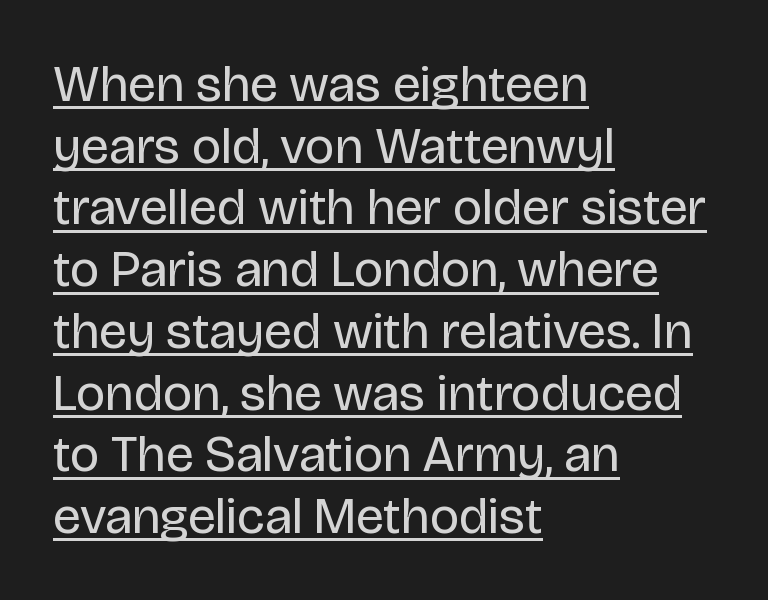
The image shows 51 px regular-weight sans-serif type, upright; set left-aligned, line spacing 1.21x, normal letter spacing, underlined; low stroke contrast and a large x-height.
